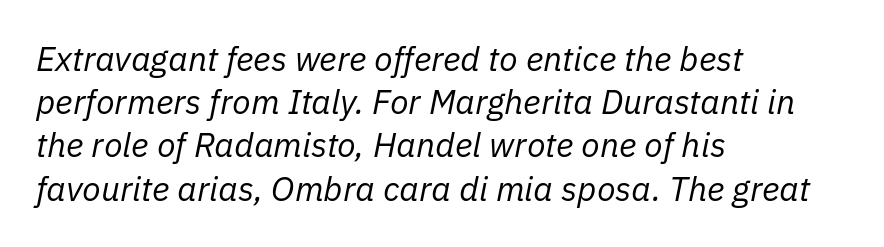
The image shows 34 px regular-weight type, italic (leaning right); set left-aligned, normal line spacing (1.27x), normal letter spacing, not underlined; low stroke contrast and a medium x-height.
